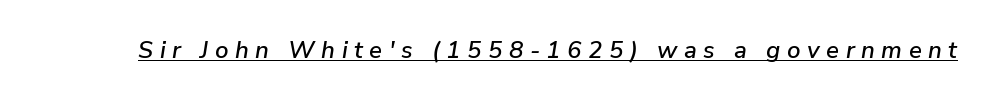
Emphasis is given by a line drawn under the lettering. Glyph-to-glyph distance is far greater than everyday printed text. Quick note: italic.
